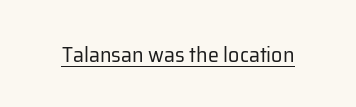
{"italic": "no", "bold": "no", "underline": "yes", "letter_spacing": "normal", "letter_spacing_em": 0.0, "glyph_px": 22}
